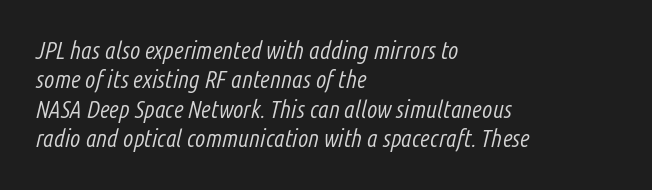
Weight class: somewhere from thin through regular. Reading down the block, your eye returns to a fixed left position each line. Has an underline been added? It has not. How are the letters spaced? Ordinarily, with no added tracking. In terms of posture, this sample is oblique.
